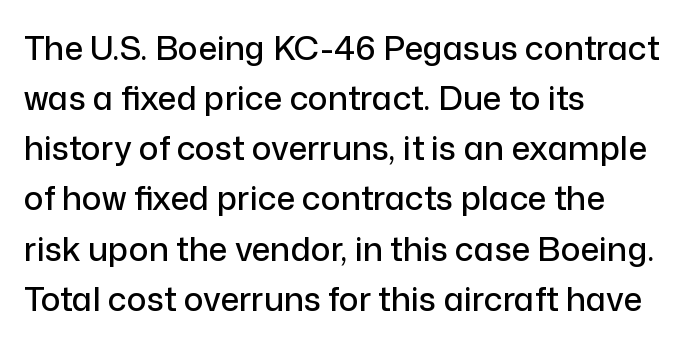
{"serif": "no", "italic": "no", "width": "normal", "stroke_contrast": "low", "x_height": "medium", "monospaced": "no", "underline": "no", "align": "left", "line_spacing": "normal", "line_spacing_ratio": 1.52, "letter_spacing": "normal", "letter_spacing_em": 0.0, "glyph_px": 33}
